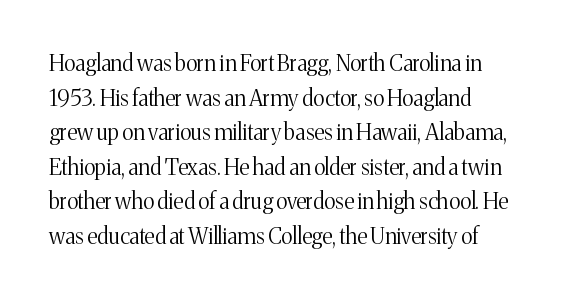
{"italic": "no", "bold": "no", "underline": "no", "line_spacing": "normal", "line_spacing_ratio": 1.57, "letter_spacing": "normal", "letter_spacing_em": 0.0, "glyph_px": 22}
